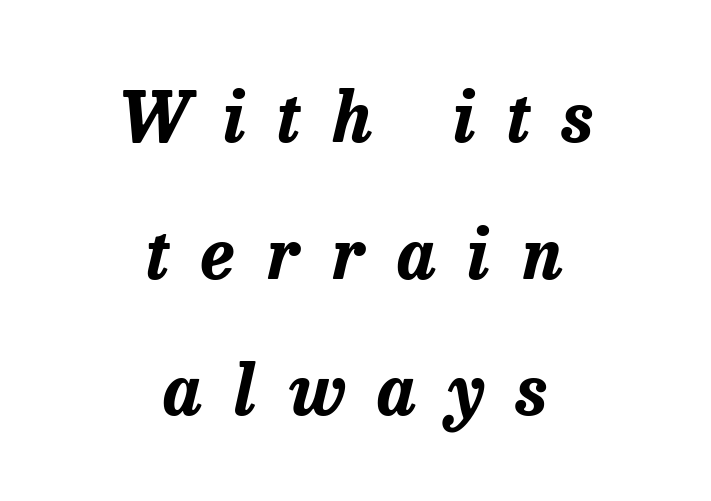
{"italic": "yes", "lean": "right", "slant_degrees": 13, "bold": "yes", "weight": "bold", "width": "normal", "stroke_contrast": "low", "x_height": "medium", "monospaced": "no", "underline": "no", "align": "center", "line_spacing": "loose", "line_spacing_ratio": 1.98, "letter_spacing": "wide", "letter_spacing_em": 0.46, "glyph_px": 69}
